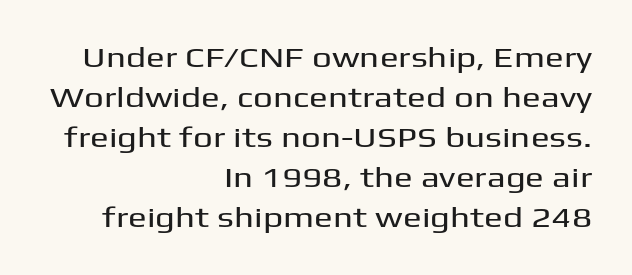
{"serif": "no", "italic": "no", "width": "wide", "stroke_contrast": "medium", "x_height": "medium", "monospaced": "no", "underline": "no", "align": "right", "line_spacing": "normal", "line_spacing_ratio": 1.43, "letter_spacing": "normal", "letter_spacing_em": 0.0, "glyph_px": 28}
